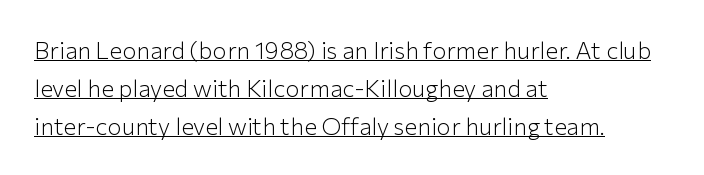
{"italic": "no", "bold": "no", "underline": "yes", "align": "left", "line_spacing": "normal", "line_spacing_ratio": 1.59, "letter_spacing": "normal", "letter_spacing_em": 0.0, "glyph_px": 24}
